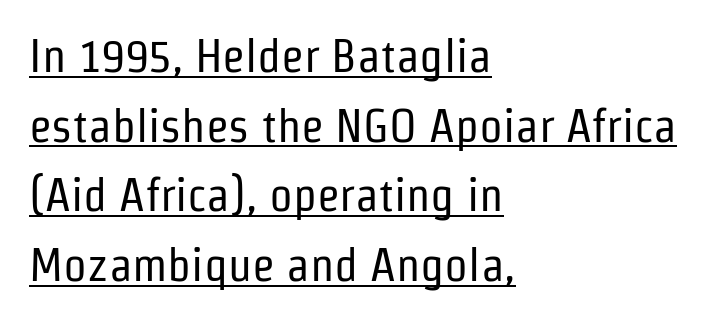
The image shows 47 px regular-weight, condensed sans-serif type, upright; set left-aligned, normal line spacing (1.48x), normal letter spacing, underlined; low stroke contrast and a medium x-height.
